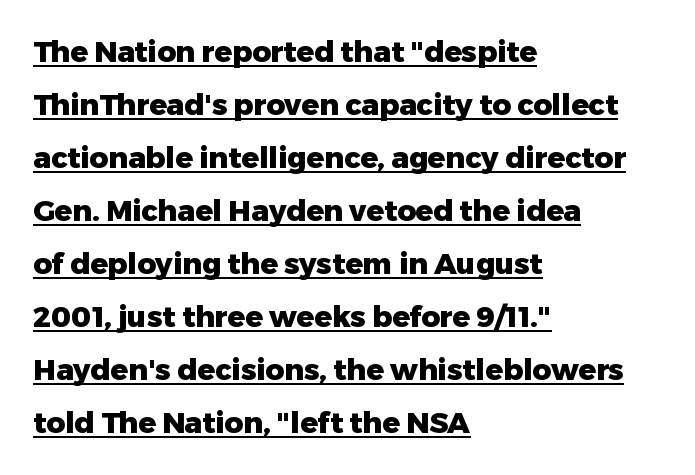
The rendered words wear a rule along their underside. The letterforms sit shoulder to shoulder at normal distance. Heft: maximum for text — a bold. Grotesque or geometric, the face here clearly has no serifs. The face used here is proportionally spaced, like ordinary book or web type. Leftover space on each line is placed entirely after the last word.
